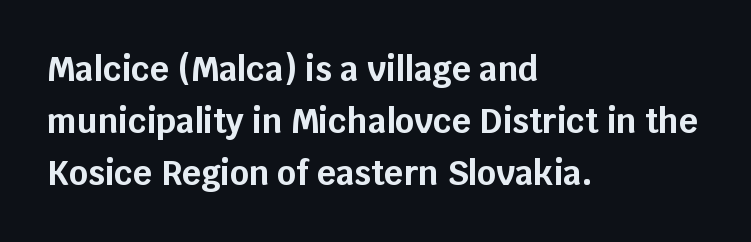
Notice how thick the strokes are: this is what a full bold looks like. Here the designer chose a conventional face with non-uniform glyph widths. The area under the type is left untouched. Glyph-to-glyph distance matches everyday printed text. Vertical spacing — default.
